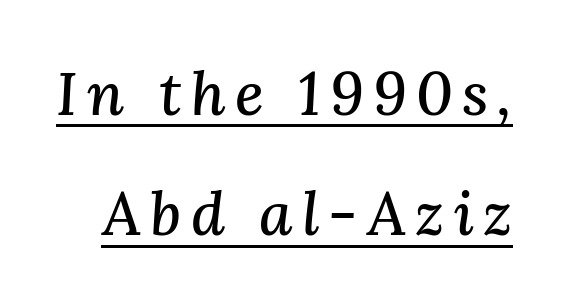
Each letter's strokes conclude with small projecting serifs. The passage shown leans; its letterforms are oblique. Each new line begins a long way beneath the previous one. The rendering uses natural spacing where letterforms have individual widths. A continuous stroke trails under the words, as in a hyperlink.
